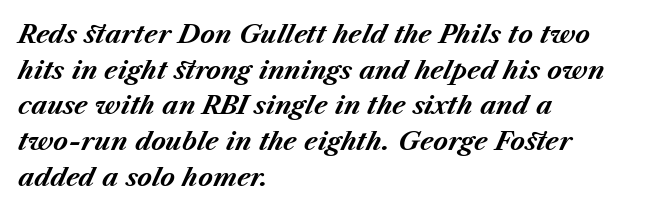
Q: Is the text bold? A: Yes.
Q: Is the text italic (slanted)? A: Yes, it leans right by about 23 degrees.
Q: Is the text underlined? A: No.
Q: How is the paragraph aligned? A: Left-aligned.
Q: Is the spacing between letters normal or unusually wide? A: Normal.
Q: Is the spacing between lines tight, normal or loose? A: Normal.
